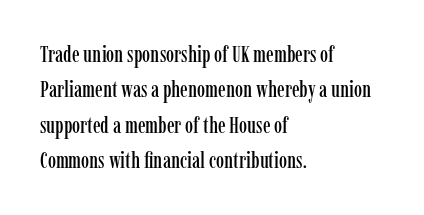
Q: Is the text italic (slanted)? A: No, it is upright.
Q: Is the text underlined? A: No.
Q: How is the paragraph aligned? A: Left-aligned.
Q: Is the spacing between letters normal or unusually wide? A: Normal.
Q: Is the spacing between lines tight, normal or loose? A: Normal.
